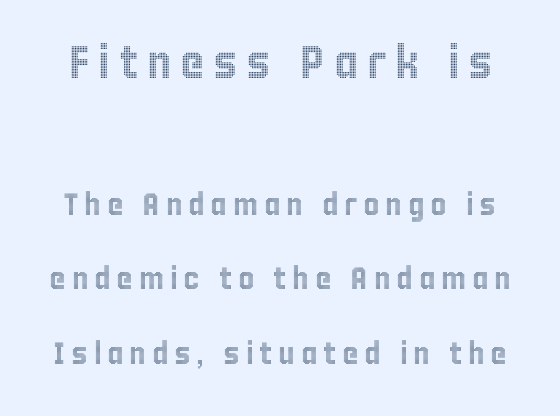
{"italic": "no", "width": "condensed", "x_height": "large", "monospaced": "no", "underline": "no", "line_spacing": "loose", "line_spacing_ratio": 2.41, "larger_block": "first", "size_ratio": 1.48, "glyph_px": 46}
